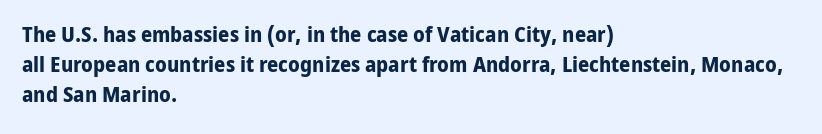
{"italic": "no", "bold": "yes", "underline": "no", "align": "left", "line_spacing": "normal", "line_spacing_ratio": 1.37, "letter_spacing": "normal", "letter_spacing_em": 0.0, "glyph_px": 22}
